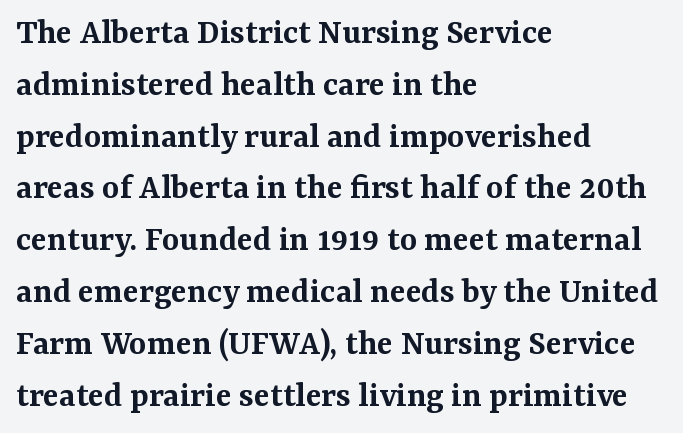
Q: Is the text bold? A: Semi-bold.
Q: Is the text italic (slanted)? A: No, it is upright.
Q: Is the typeface a serif or a sans-serif typeface? A: Serif.
Q: Is the text underlined? A: No.
Q: How is the paragraph aligned? A: Left-aligned.
Q: Is the spacing between letters normal or unusually wide? A: Normal.
Q: Is the spacing between lines tight, normal or loose? A: Normal.
Q: Width (condensed, normal, or wide)? A: Normal.
Q: Stroke contrast? A: Medium.
Q: x-height? A: Medium.
Q: Monospaced? A: No.
